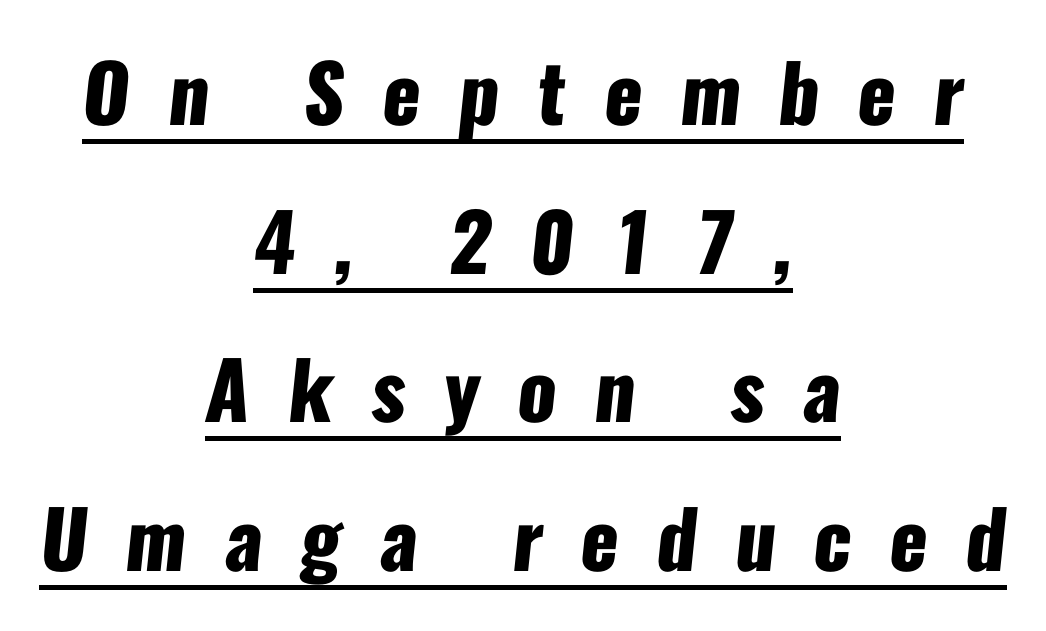
Q: Is the text bold? A: Yes.
Q: Is the typeface a serif or a sans-serif typeface? A: Sans-serif.
Q: Is the text underlined? A: Yes.
Q: How is the paragraph aligned? A: Centered.
Q: Is the spacing between letters normal or unusually wide? A: Unusually wide.
Q: Width (condensed, normal, or wide)? A: Condensed.
Q: Stroke contrast? A: Low.
Q: x-height? A: Medium.
Q: Monospaced? A: No.
